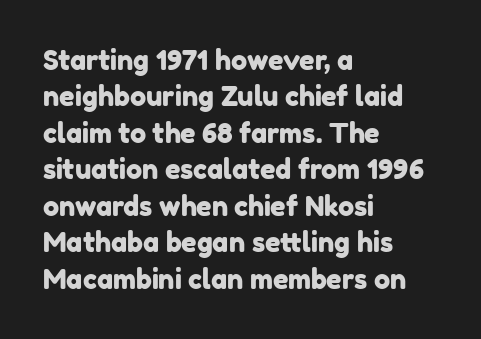
Q: Is the text underlined? A: No.
Q: How is the paragraph aligned? A: Left-aligned.
Q: Is the spacing between letters normal or unusually wide? A: Normal.
Q: Is the spacing between lines tight, normal or loose? A: Normal.
